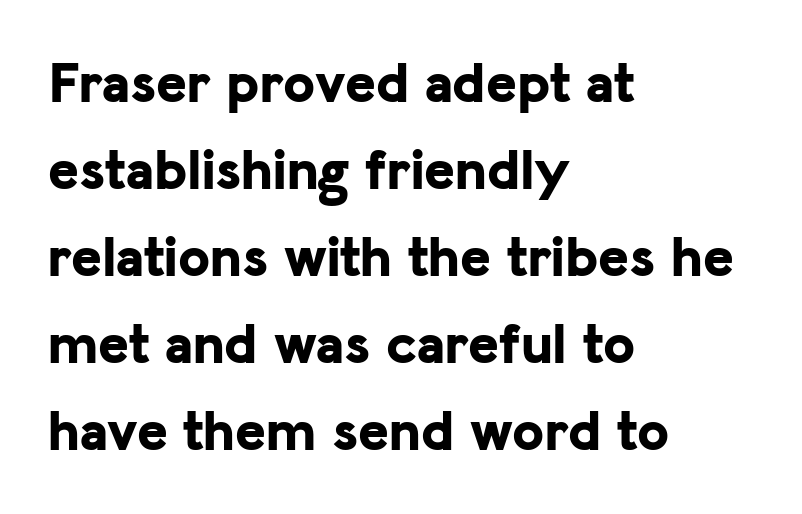
{"serif": "no", "italic": "no", "bold": "yes", "weight": "bold", "width": "normal", "stroke_contrast": "low", "x_height": "medium", "monospaced": "no", "underline": "no", "align": "left", "line_spacing": "normal", "line_spacing_ratio": 1.5, "letter_spacing": "normal", "letter_spacing_em": 0.0, "glyph_px": 58}
